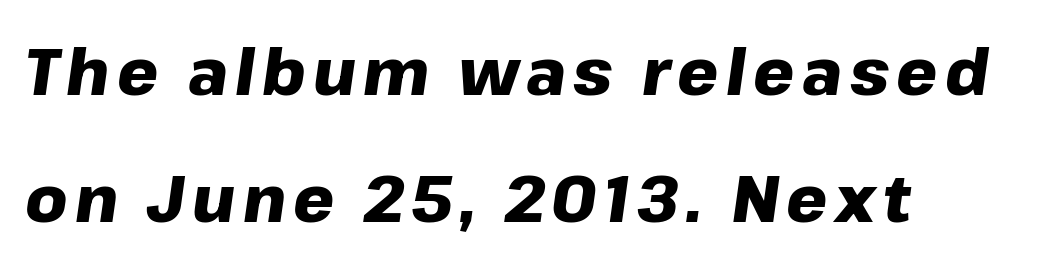
Here the designer chose a conventional face with non-uniform glyph widths. Typesetter's note: full bold, strokes at maximum text heaviness. Baseline-to-baseline distance is far greater than the letter height. Notice how the stems are inclined rather than vertical — that's the hallmark of italics. The space beneath each line is pristine and unruled. These lines are set flush left with a ragged right edge.
